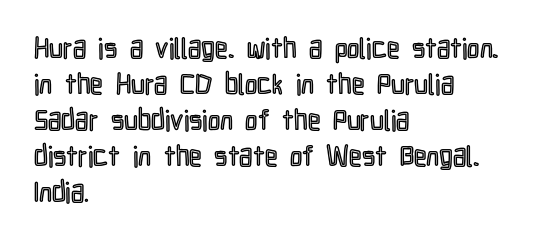
{"italic": "no", "width": "condensed", "x_height": "medium", "monospaced": "no", "underline": "no", "align": "left", "line_spacing": "normal", "line_spacing_ratio": 1.29, "letter_spacing": "normal", "letter_spacing_em": 0.0, "glyph_px": 28}
